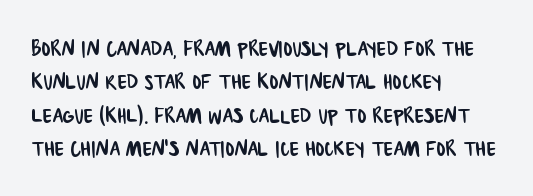
Q: Is the text underlined? A: No.
Q: How is the paragraph aligned? A: Left-aligned.
Q: Is the spacing between letters normal or unusually wide? A: Normal.
